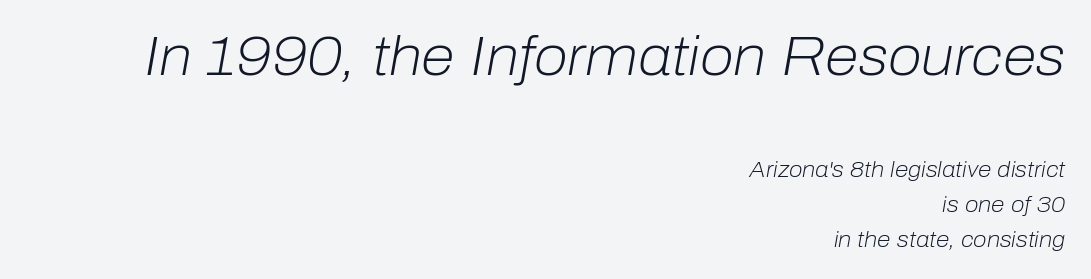
The weight would be labelled regular, book, light, or lighter still. Baseline-to-baseline distance is the conventional proportion of letter height. No extra tracking has been applied to these lines. Alignment: flush right. Do the characters align in a grid? No, the font is proportional. The first block has been scaled up relative to the second.
